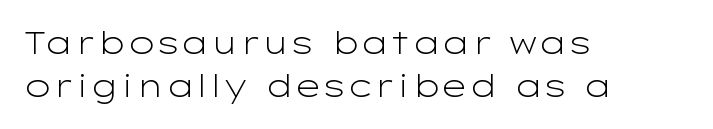
Q: Is the text bold? A: No.
Q: Is the text italic (slanted)? A: No, it is upright.
Q: Is the typeface a serif or a sans-serif typeface? A: Sans-serif.
Q: Is the text underlined? A: No.
Q: How is the paragraph aligned? A: Left-aligned.
Q: Is the spacing between letters normal or unusually wide? A: Normal.
Q: Is the spacing between lines tight, normal or loose? A: Normal.
Q: Width (condensed, normal, or wide)? A: Wide.
Q: Stroke contrast? A: Low.
Q: x-height? A: Medium.
Q: Monospaced? A: No.
